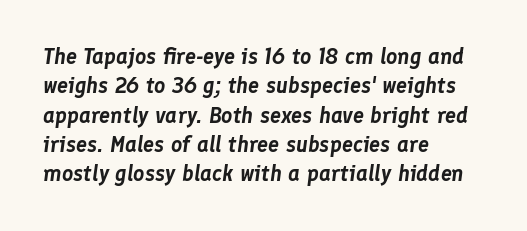
The image shows 22 px text type, italic (leaning right); set left-aligned, normal line spacing (1.33x), normal letter spacing, not underlined.
